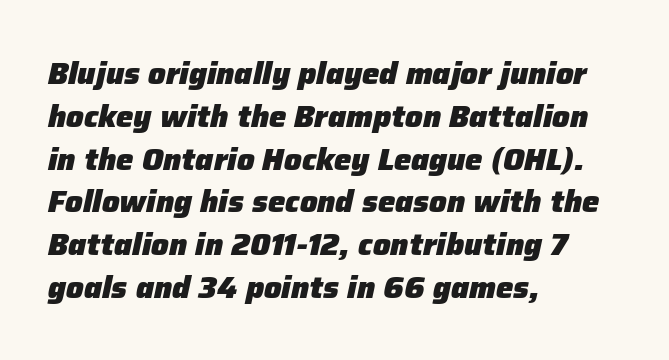
The image shows 31 px heavy type, italic (leaning right); set left-aligned, normal line spacing (1.38x), normal letter spacing, not underlined; low stroke contrast and a medium x-height.
